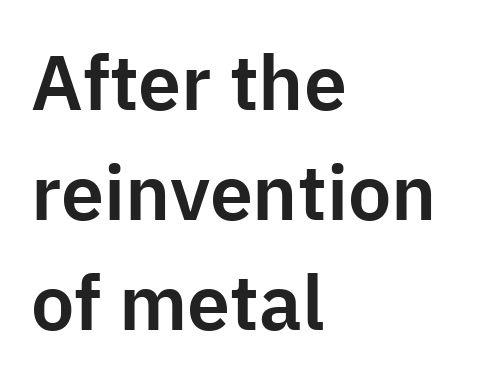
The image shows 77 px sans-serif type, upright; set left-aligned, normal line spacing (1.43x), normal letter spacing, not underlined; low stroke contrast and a medium x-height.
